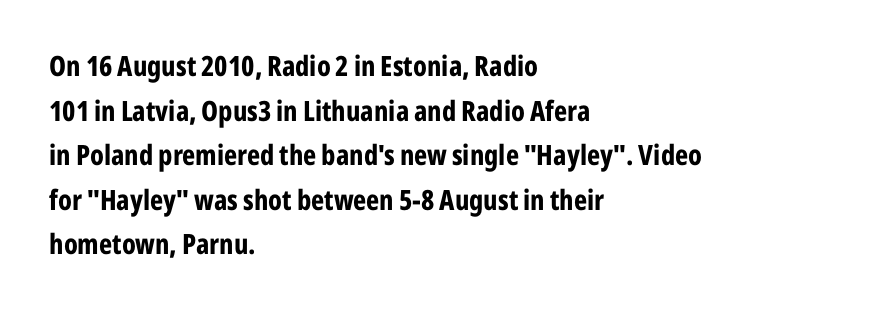
Q: Is the text bold? A: Yes.
Q: Is the text italic (slanted)? A: No, it is upright.
Q: Is the typeface a serif or a sans-serif typeface? A: Sans-serif.
Q: Is the text underlined? A: No.
Q: How is the paragraph aligned? A: Left-aligned.
Q: Is the spacing between letters normal or unusually wide? A: Normal.
Q: Is the spacing between lines tight, normal or loose? A: Normal.
Q: Width (condensed, normal, or wide)? A: Condensed.
Q: Stroke contrast? A: Low.
Q: x-height? A: Medium.
Q: Monospaced? A: No.
